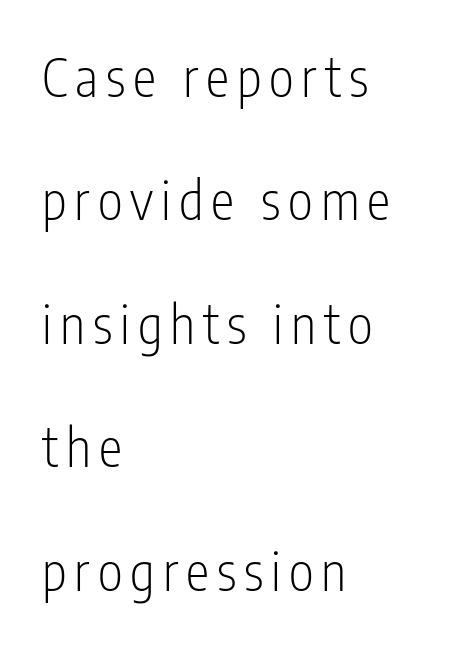
Do the characters align in a grid? No, the font is proportional. Check under the words: just untouched page. The designer dialed line spacing up above the default. The rendering anchors every line to the left-hand side. Posture: straight, roman, zero tilt.
